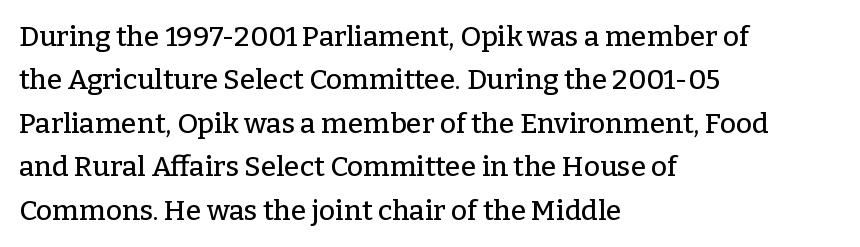
{"serif": "yes", "italic": "no", "width": "normal", "stroke_contrast": "low", "x_height": "medium", "monospaced": "no", "underline": "no", "align": "left", "line_spacing": "normal", "line_spacing_ratio": 1.55, "letter_spacing": "normal", "letter_spacing_em": 0.0, "glyph_px": 28}
